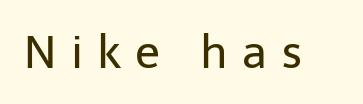
The image shows 46 px regular-weight sans-serif type, upright; set unusually wide letter spacing (+0.31 em), not underlined; low stroke contrast and a medium x-height.
